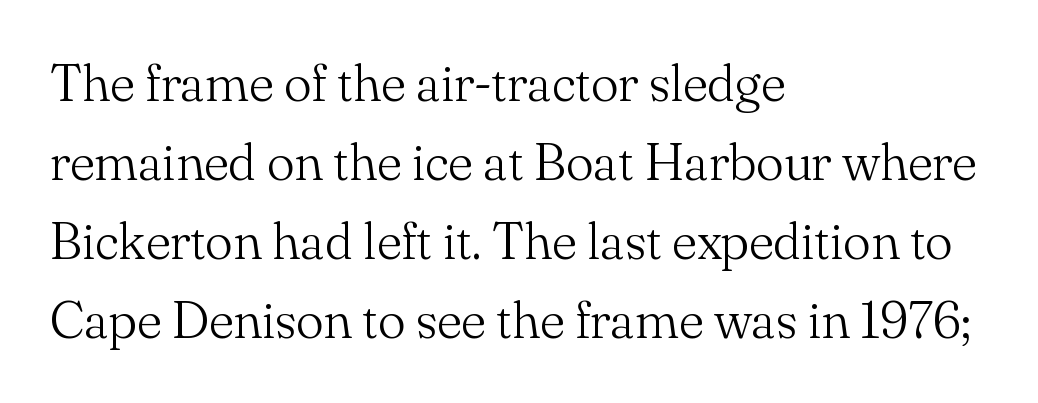
{"serif": "yes", "italic": "no", "bold": "no", "weight": "light", "width": "normal", "stroke_contrast": "medium", "x_height": "small", "monospaced": "no", "underline": "no", "align": "left", "line_spacing": "normal", "line_spacing_ratio": 1.52, "letter_spacing": "normal", "letter_spacing_em": 0.0, "glyph_px": 52}
